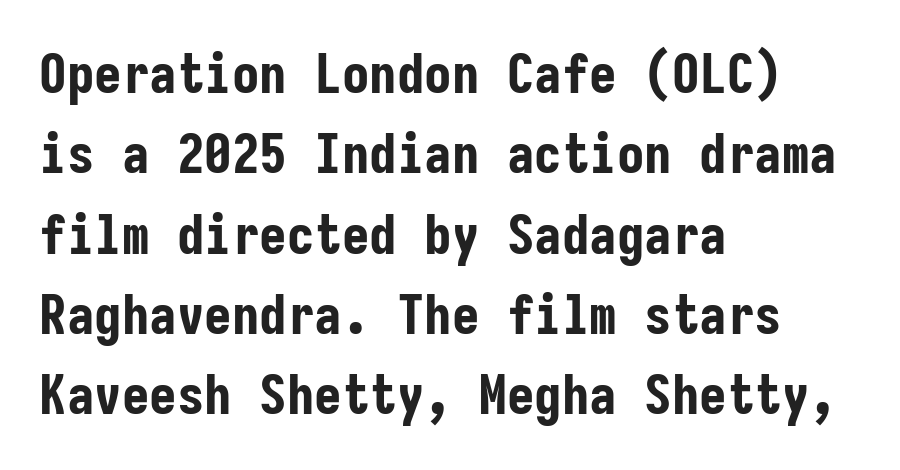
These lines are rendered in a fixed-pitch font. Line starts are locked; line ends wander. The specimen reads as upright at a glance. The typesetting leans heavy: a genuine bold.
